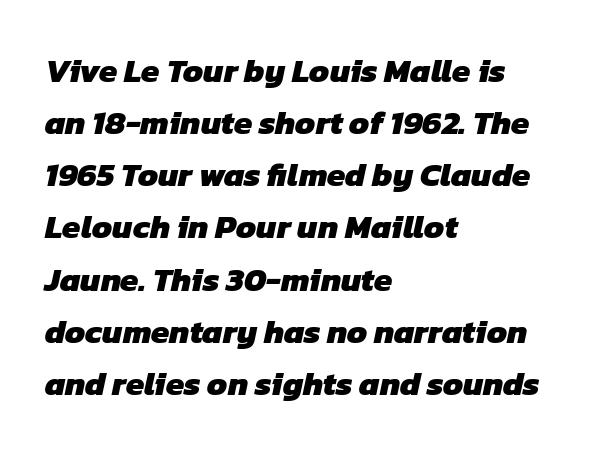
The image shows 33 px heavy sans-serif type; set left-aligned, normal line spacing (1.58x), normal letter spacing, not underlined; low stroke contrast and a medium x-height.
